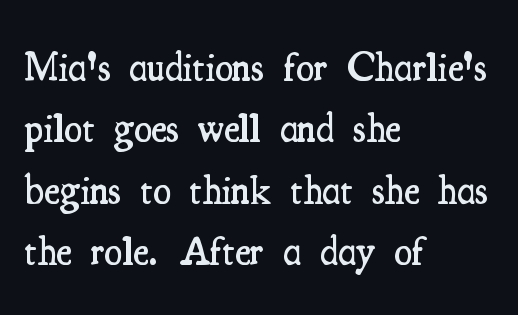
{"serif": "yes", "italic": "no", "bold": "semi", "weight": "semibold", "width": "condensed", "stroke_contrast": "medium", "x_height": "small", "monospaced": "no", "underline": "no", "align": "left", "line_spacing": "normal", "line_spacing_ratio": 1.5, "letter_spacing": "normal", "letter_spacing_em": 0.0, "glyph_px": 41}
